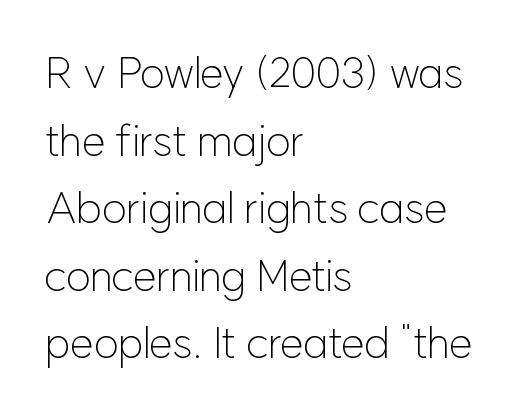
The image shows 43 px light sans-serif type, upright; set left-aligned, normal line spacing (1.57x), normal letter spacing, not underlined; low stroke contrast and a medium x-height.
